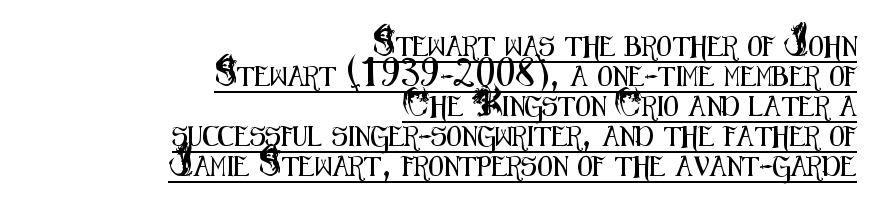
The image shows 20 px text type, upright; set right-aligned, normal line spacing (1.5x), normal letter spacing, underlined.
